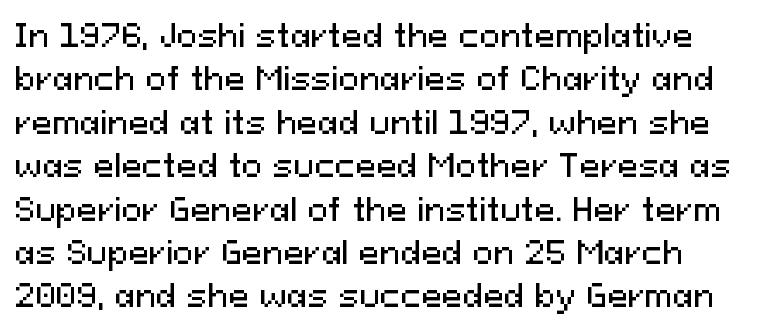
The image shows 31 px sans-serif type, upright; set normal line spacing (1.4x), normal letter spacing, not underlined; medium stroke contrast and a medium x-height.
